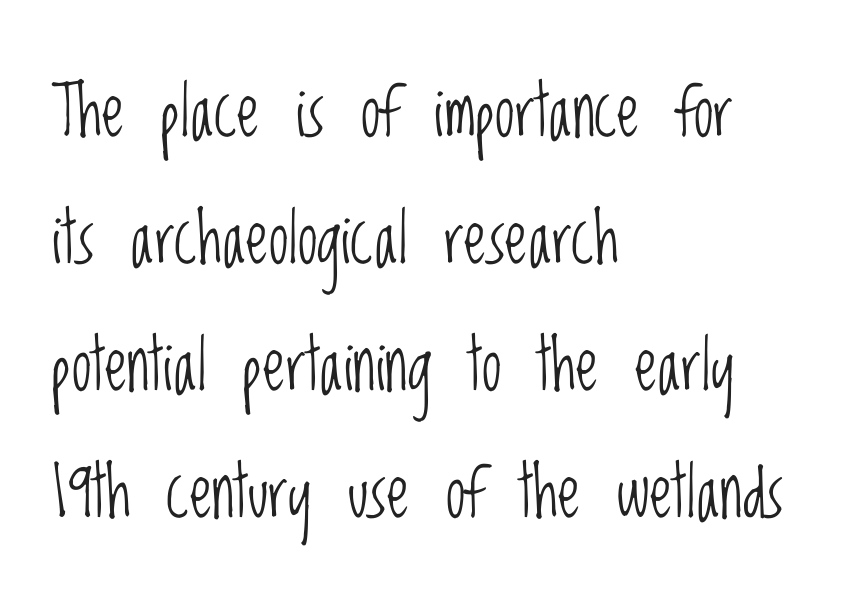
Italic? Not at all — the glyphs are vertical. No extra ink here — the face is not bold. The letters advance in unequal steps, a hallmark of proportional type. The zone under the glyphs is completely vacant. This rendering employs a face without finishing strokes, i.e., a sans-serif. Here the glyphs are tracked normally, forming tight word shapes.
